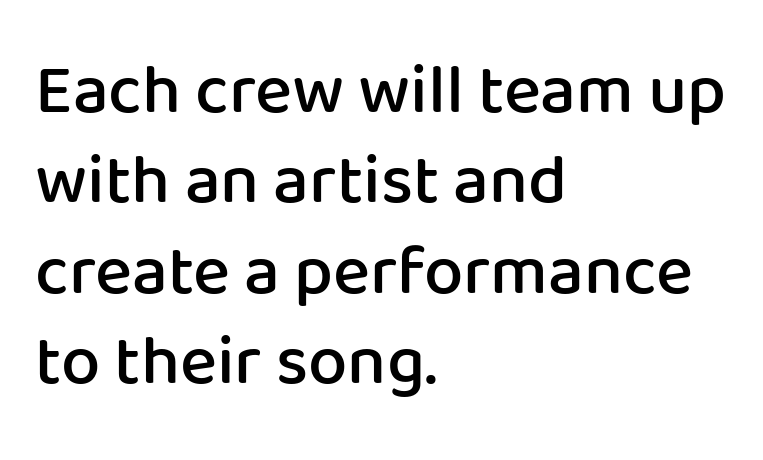
Q: Is the text bold? A: Semi-bold.
Q: Is the text italic (slanted)? A: No, it is upright.
Q: Is the typeface a serif or a sans-serif typeface? A: Sans-serif.
Q: Is the text underlined? A: No.
Q: How is the paragraph aligned? A: Left-aligned.
Q: Is the spacing between letters normal or unusually wide? A: Normal.
Q: Is the spacing between lines tight, normal or loose? A: Normal.
Q: Width (condensed, normal, or wide)? A: Normal.
Q: Stroke contrast? A: Low.
Q: x-height? A: Medium.
Q: Monospaced? A: No.
